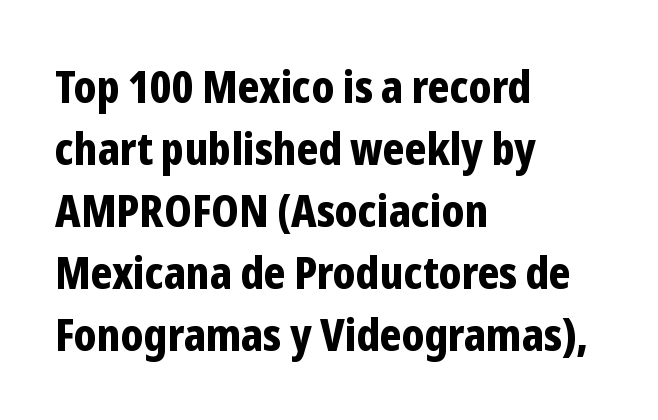
Q: Is the text bold? A: Yes.
Q: Is the text italic (slanted)? A: No, it is upright.
Q: Is the typeface a serif or a sans-serif typeface? A: Sans-serif.
Q: Is the text underlined? A: No.
Q: How is the paragraph aligned? A: Left-aligned.
Q: Is the spacing between letters normal or unusually wide? A: Normal.
Q: Is the spacing between lines tight, normal or loose? A: Normal.
Q: Width (condensed, normal, or wide)? A: Condensed.
Q: Stroke contrast? A: Low.
Q: x-height? A: Medium.
Q: Monospaced? A: No.
